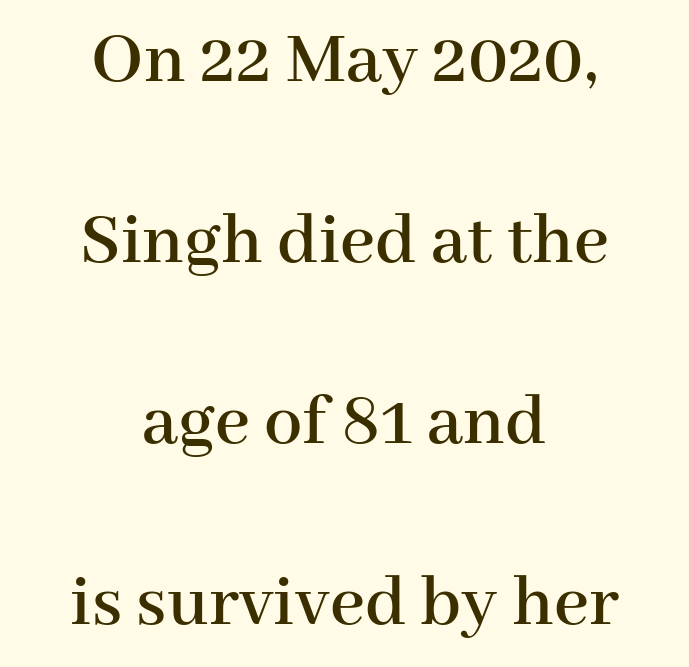
{"serif": "yes", "italic": "no", "width": "normal", "stroke_contrast": "high", "x_height": "medium", "monospaced": "no", "underline": "no", "align": "center", "line_spacing": "loose", "line_spacing_ratio": 2.38, "letter_spacing": "normal", "letter_spacing_em": 0.0, "glyph_px": 76}
